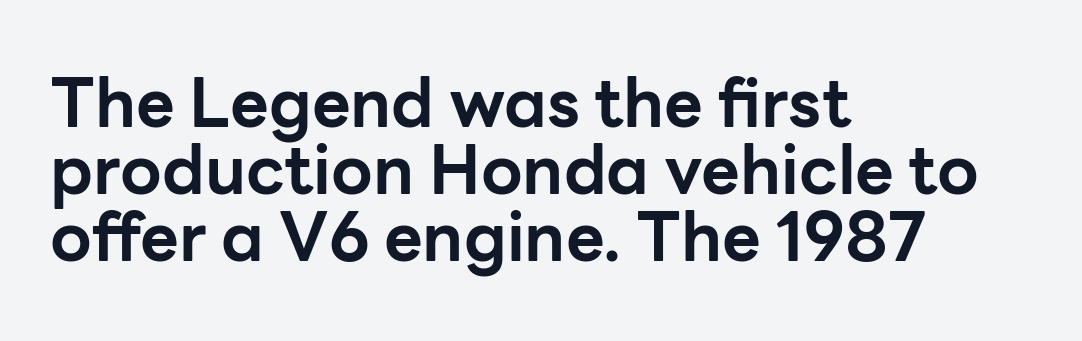
Q: Is the text bold? A: Yes.
Q: Is the text italic (slanted)? A: No, it is upright.
Q: Is the typeface a serif or a sans-serif typeface? A: Sans-serif.
Q: Is the text underlined? A: No.
Q: How is the paragraph aligned? A: Left-aligned.
Q: Is the spacing between letters normal or unusually wide? A: Normal.
Q: Is the spacing between lines tight, normal or loose? A: Tight.
Q: Width (condensed, normal, or wide)? A: Normal.
Q: Stroke contrast? A: Low.
Q: x-height? A: Medium.
Q: Monospaced? A: No.
